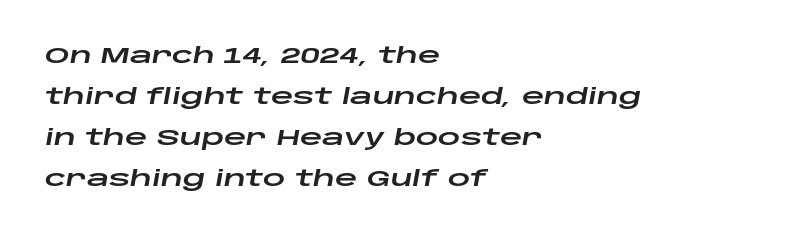
The image shows 22 px text type, italic (leaning right); set left-aligned, line spacing 1.87x, normal letter spacing, not underlined.
